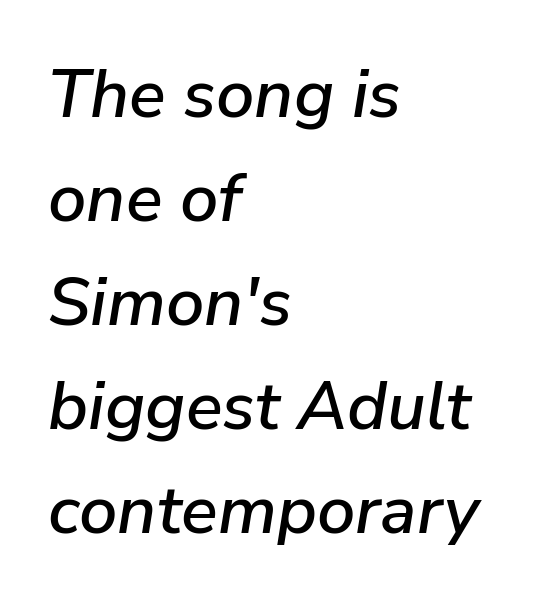
Layout note: lines flush left. These lines sit exactly where default settings would place them. The specimen reads as italic at a glance. Has an underline been added? It has not.
